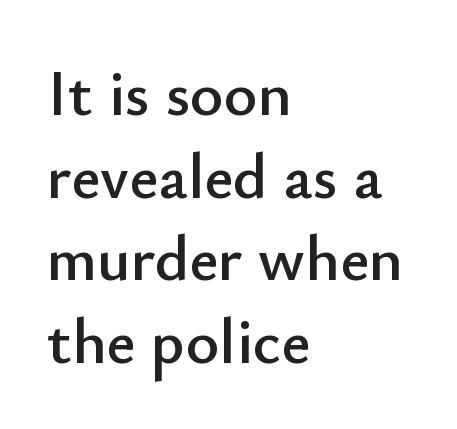
{"serif": "no", "italic": "no", "width": "normal", "stroke_contrast": "low", "x_height": "small", "monospaced": "no", "underline": "no", "align": "left", "line_spacing": "normal", "line_spacing_ratio": 1.29, "letter_spacing": "normal", "letter_spacing_em": 0.0, "glyph_px": 64}
